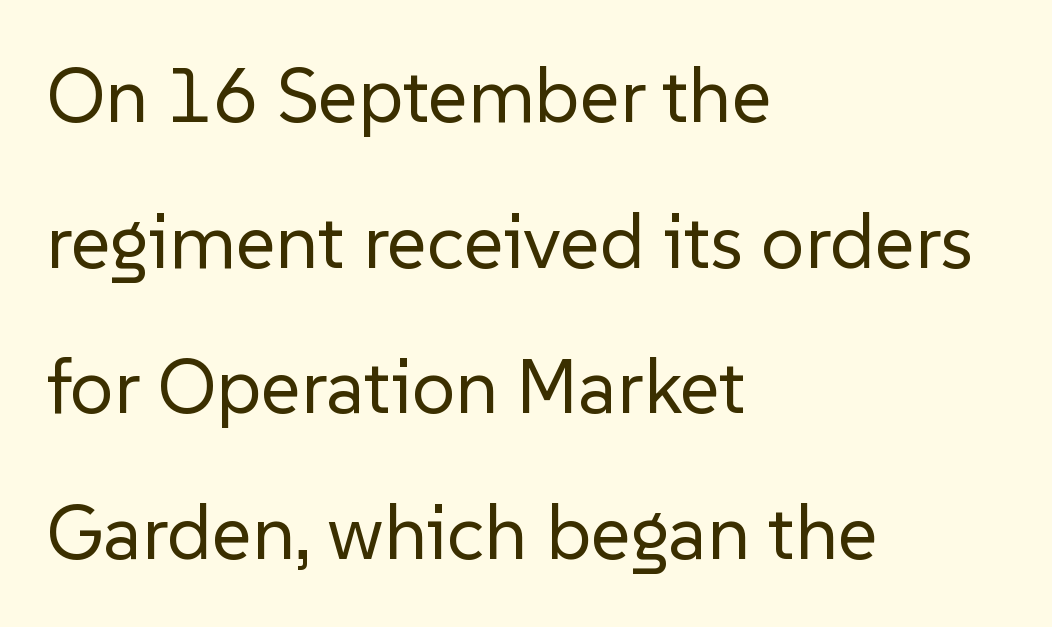
The passage shown is typed in a proportional face where columns would drift. No heavy texture on the line: the type isn't bold. Reading down the block, your eye returns to a fixed left position each line. Quick note: underline off. Examine the stroke ends and you'll find no serifs.
